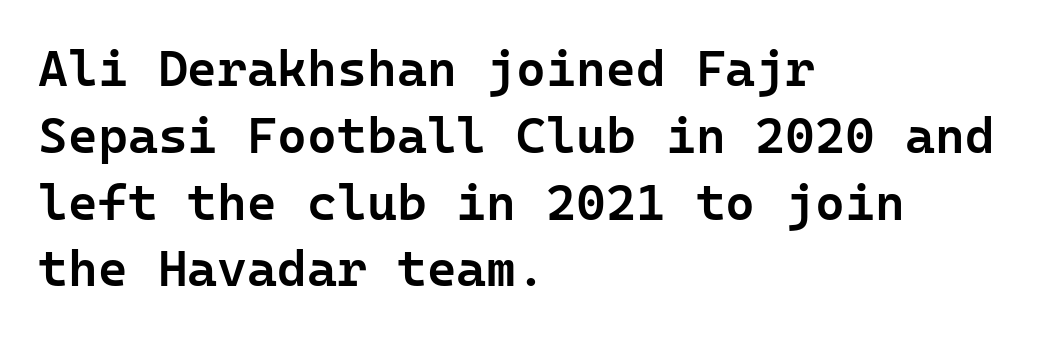
Q: Is the text bold? A: Semi-bold.
Q: Is the text italic (slanted)? A: No, it is upright.
Q: Is the typeface a serif or a sans-serif typeface? A: Sans-serif.
Q: Is the text underlined? A: No.
Q: How is the paragraph aligned? A: Left-aligned.
Q: Is the spacing between letters normal or unusually wide? A: Normal.
Q: Is the spacing between lines tight, normal or loose? A: Normal.
Q: Width (condensed, normal, or wide)? A: Normal.
Q: Stroke contrast? A: Low.
Q: x-height? A: Medium.
